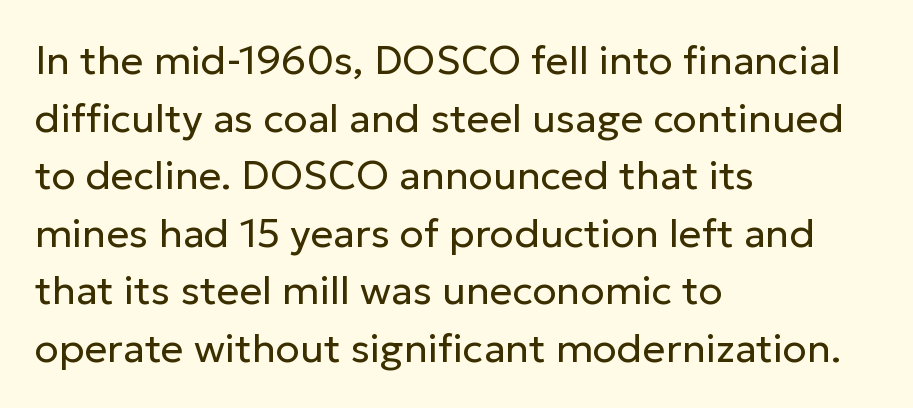
{"serif": "no", "italic": "no", "bold": "no", "weight": "regular", "width": "normal", "stroke_contrast": "low", "x_height": "medium", "monospaced": "no", "underline": "no", "align": "left", "line_spacing": "normal", "line_spacing_ratio": 1.44, "letter_spacing": "normal", "letter_spacing_em": 0.0, "glyph_px": 40}
